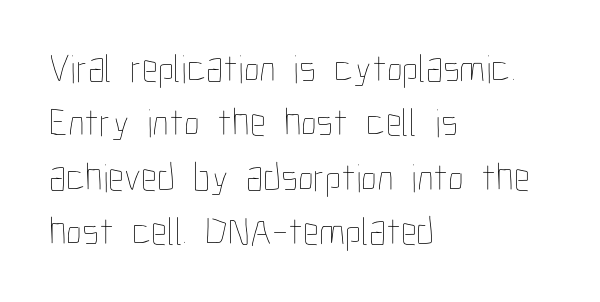
Q: Is the text bold? A: No.
Q: Is the text italic (slanted)? A: No, it is upright.
Q: Is the text underlined? A: No.
Q: How is the paragraph aligned? A: Left-aligned.
Q: Is the spacing between letters normal or unusually wide? A: Normal.
Q: Is the spacing between lines tight, normal or loose? A: Normal.
Q: Width (condensed, normal, or wide)? A: Condensed.
Q: Stroke contrast? A: Low.
Q: x-height? A: Medium.
Q: Monospaced? A: No.
